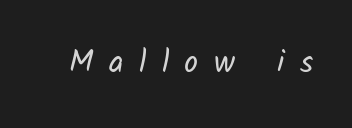
The tracking reads as deliberately expanded to a designer's eye. Counters stay open thanks to moderate or lighter strokes. Clear beneath every line of the passage. Proportional: the letters do not fall into vertical columns. A typesetter would label this face a sans.
